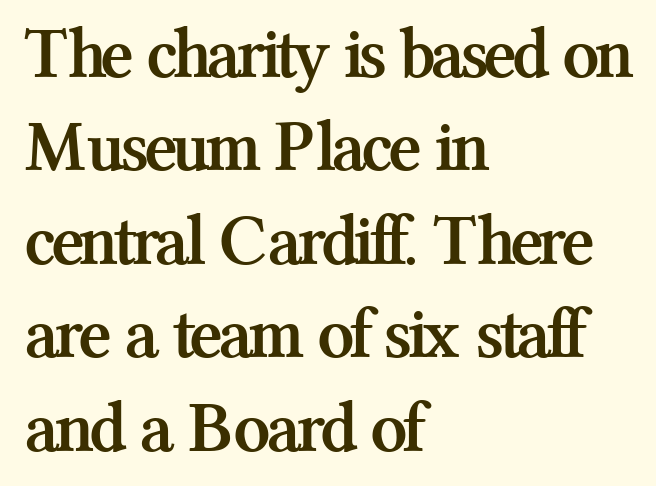
{"serif": "yes", "italic": "no", "bold": "yes", "weight": "semibold", "width": "normal", "stroke_contrast": "medium", "x_height": "medium", "monospaced": "no", "underline": "no", "align": "left", "line_spacing": "normal", "line_spacing_ratio": 1.28, "letter_spacing": "normal", "letter_spacing_em": 0.0, "glyph_px": 73}
